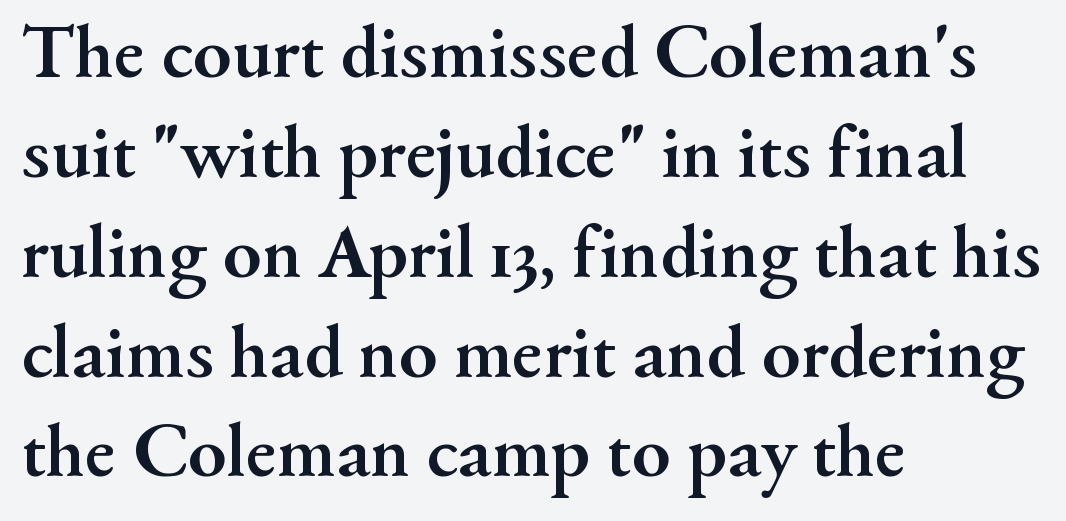
The image shows 78 px semibold serif type, upright; set left-aligned, normal line spacing (1.28x), normal letter spacing, not underlined; medium stroke contrast and a small x-height.
